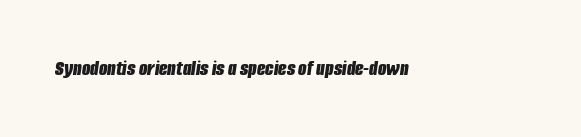
The passage shown is emphatically bold. Descenders are the only things crossing below the line. Between one letter and the next there's only the usual sliver of space. When letters slant like this, we call the style italic.
